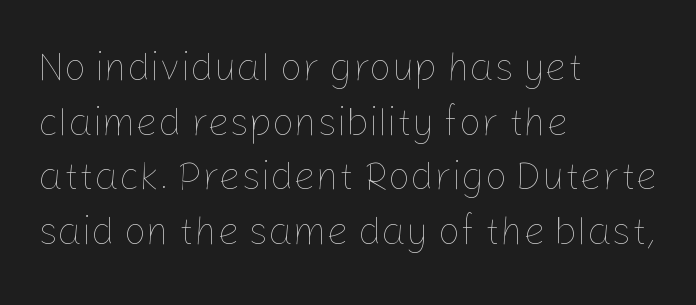
Q: Is the text bold? A: No.
Q: Is the text italic (slanted)? A: No, it is upright.
Q: Is the text underlined? A: No.
Q: How is the paragraph aligned? A: Left-aligned.
Q: Is the spacing between letters normal or unusually wide? A: Normal.
Q: Is the spacing between lines tight, normal or loose? A: Normal.
Q: Width (condensed, normal, or wide)? A: Normal.
Q: Stroke contrast? A: Low.
Q: x-height? A: Medium.
Q: Monospaced? A: No.
